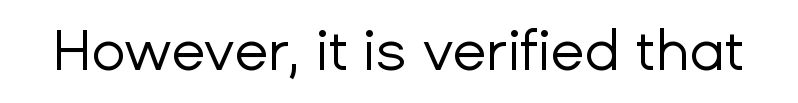
The image shows 56 px regular-weight sans-serif type, upright; set normal letter spacing, not underlined; low stroke contrast and a medium x-height.
